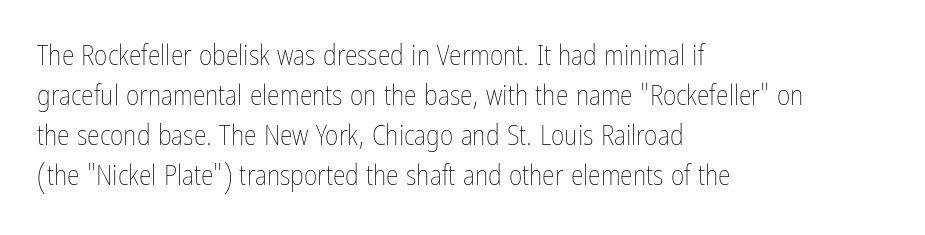
{"italic": "no", "bold": "no", "weight": "thin", "width": "condensed", "stroke_contrast": "low", "x_height": "medium", "monospaced": "no", "underline": "no", "align": "left", "line_spacing": "normal", "line_spacing_ratio": 1.38, "letter_spacing": "normal", "letter_spacing_em": 0.0, "glyph_px": 29}
